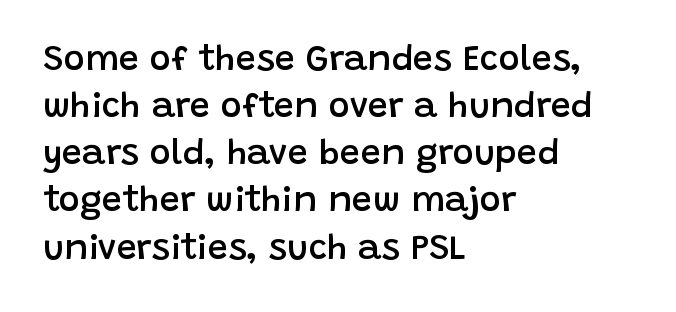
{"serif": "no", "italic": "no", "bold": "semi", "weight": "semibold", "width": "normal", "stroke_contrast": "low", "x_height": "large", "monospaced": "no", "underline": "no", "align": "left", "line_spacing": "normal", "line_spacing_ratio": 1.31, "letter_spacing": "normal", "letter_spacing_em": 0.0, "glyph_px": 36}
